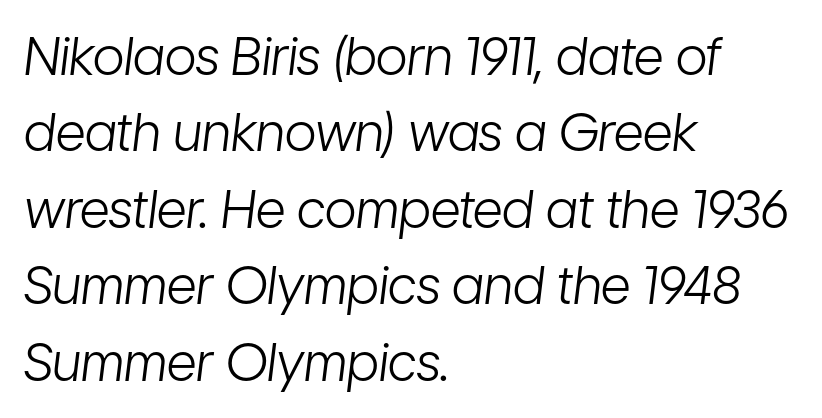
Q: Is the text bold? A: No.
Q: Is the text italic (slanted)? A: Yes, it leans right by about 7 degrees.
Q: Is the text underlined? A: No.
Q: How is the paragraph aligned? A: Left-aligned.
Q: Is the spacing between letters normal or unusually wide? A: Normal.
Q: Is the spacing between lines tight, normal or loose? A: Normal.
Q: Width (condensed, normal, or wide)? A: Condensed.
Q: Stroke contrast? A: Low.
Q: x-height? A: Medium.
Q: Monospaced? A: No.
